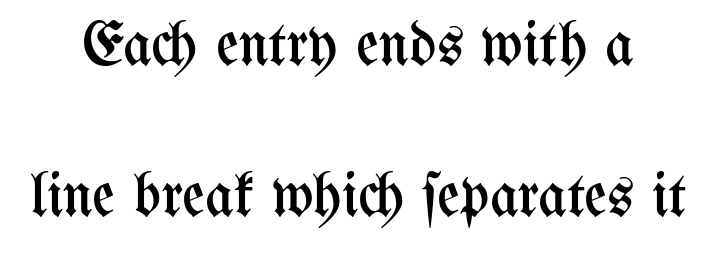
This rendering leaves character spacing at its baseline value. Do the characters align in a grid? No, the font is proportional. Does the lettering tilt? It doesn't — this is upright. The strokes carry an ordinary text weight at most. Lines of text with bare space underneath.
